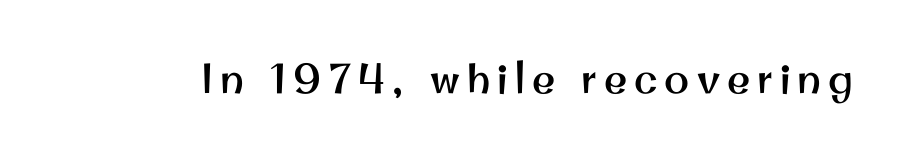
Q: Is the text italic (slanted)? A: No, it is upright.
Q: Is the typeface a serif or a sans-serif typeface? A: Sans-serif.
Q: Is the text underlined? A: No.
Q: Width (condensed, normal, or wide)? A: Normal.
Q: Stroke contrast? A: Medium.
Q: x-height? A: Small.
Q: Monospaced? A: No.
